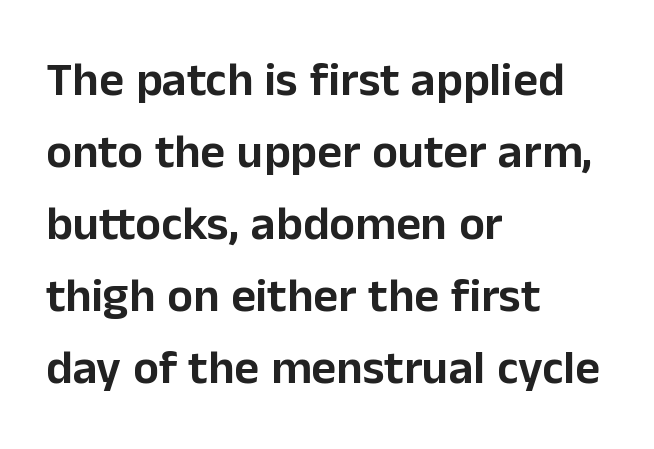
Underline: absent. Characters follow at the spacing the type designer built in. The block of text has a typical density, with ordinary space between rows. Note the varied advance widths — an 'i' is clearly narrower than an 'm'. In terms of letterform style, serifs are entirely absent. The passage is arranged the way most books set body copy — flush left.
